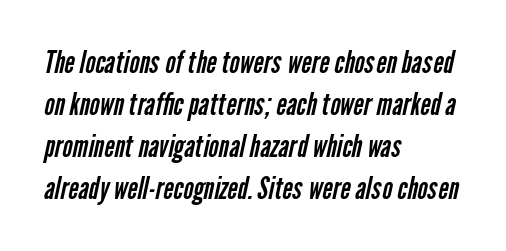
{"serif": "no", "bold": "no", "weight": "regular", "width": "condensed", "stroke_contrast": "low", "x_height": "medium", "monospaced": "no", "underline": "no", "align": "left", "line_spacing": "normal", "line_spacing_ratio": 1.35, "letter_spacing": "normal", "letter_spacing_em": 0.0, "glyph_px": 31}
